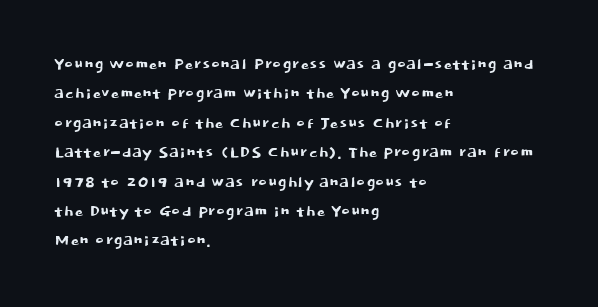
Q: Is the text italic (slanted)? A: No, it is upright.
Q: Is the text underlined? A: No.
Q: How is the paragraph aligned? A: Left-aligned.
Q: Is the spacing between letters normal or unusually wide? A: Normal.
Q: Is the spacing between lines tight, normal or loose? A: Normal.
